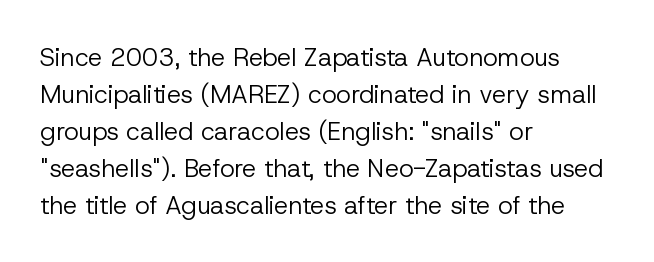
A typesetter would call this leading conventional body-copy spacing. Descender tails drop into unmarked territory. Visually the block forms a straight wall on the left and a jagged coastline on the right. Do the letters lean? They stand straight.
